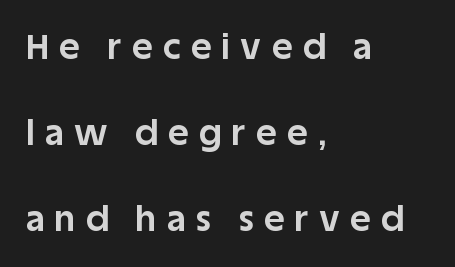
Stroke terminals: plain, sans-serif. No word sits above an underline. This sample has the flowing, uneven cadence of proportional lettering. Do the letters lean? They stand straight. Horizontal alignment here is leftward, the default for most running prose.
